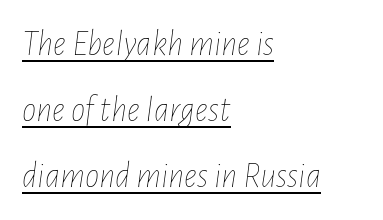
The image shows 36 px thin, condensed type, italic (leaning right); set left-aligned, line spacing 1.83x, normal letter spacing, underlined; low stroke contrast and a medium x-height.
